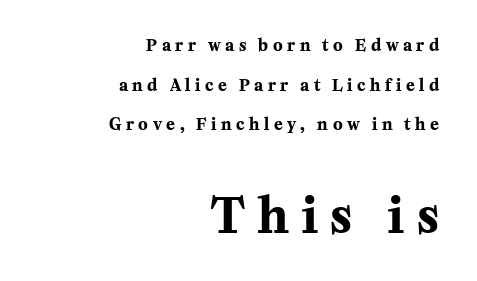
The lines are quadded right. How heavy is the stroke? Heavy — this is a bold. The glyphs in this specimen are seriffed. Students, note that the glyphs here are deliberately spaced far apart. A clean baseline with only descenders dipping below it.
